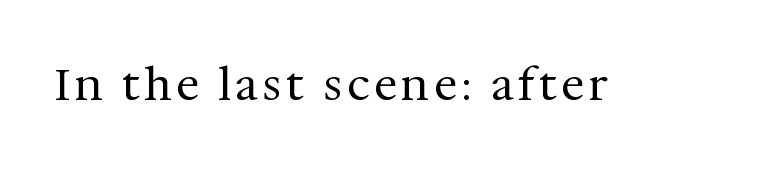
Descenders are the only things crossing below the line. The typeface chosen for these lines features serifs. Letters have the restrained weight of plain body copy at most. The letters stand straight up with perfectly vertical stems. Spacing verdict: proportional, widths tailored to each character.
